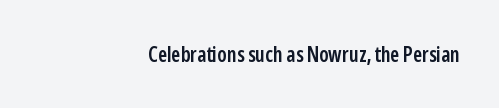
The image shows 21 px text type, upright; set right-aligned, normal letter spacing, not underlined.
